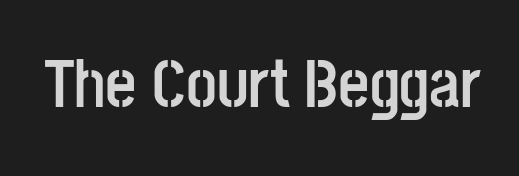
Serifs: no, the terminals of the letterforms are clean. The face used here has the dense, thick strokes of a bold. The gap between lines stays unmarked. The rendering uses natural spacing where letterforms have individual widths. The type is set solid horizontally, with unmodified tracking. A typesetter would mark this as roman, not italic.
